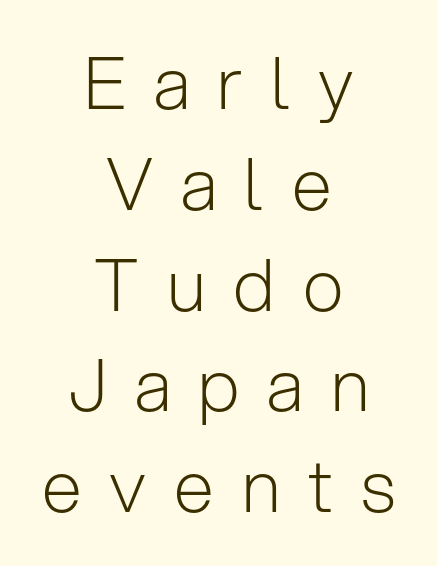
{"serif": "no", "italic": "no", "bold": "no", "weight": "light", "width": "normal", "stroke_contrast": "low", "x_height": "medium", "monospaced": "no", "underline": "no", "align": "center", "line_spacing": "normal", "line_spacing_ratio": 1.4, "letter_spacing": "wide", "letter_spacing_em": 0.39, "glyph_px": 72}
